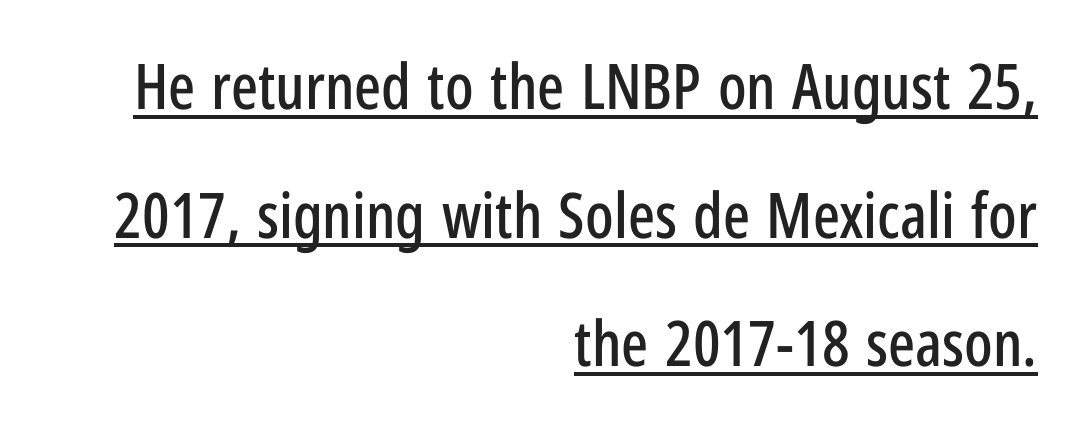
Q: Is the text italic (slanted)? A: No, it is upright.
Q: Is the typeface a serif or a sans-serif typeface? A: Sans-serif.
Q: Is the text underlined? A: Yes.
Q: How is the paragraph aligned? A: Right-aligned.
Q: Is the spacing between letters normal or unusually wide? A: Normal.
Q: Is the spacing between lines tight, normal or loose? A: Loose.
Q: Width (condensed, normal, or wide)? A: Condensed.
Q: Stroke contrast? A: Low.
Q: x-height? A: Medium.
Q: Monospaced? A: No.
